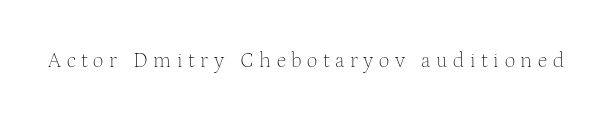
Q: Is the text bold? A: No.
Q: Is the text italic (slanted)? A: No, it is upright.
Q: Is the text underlined? A: No.
Q: Is the spacing between letters normal or unusually wide? A: Unusually wide.
